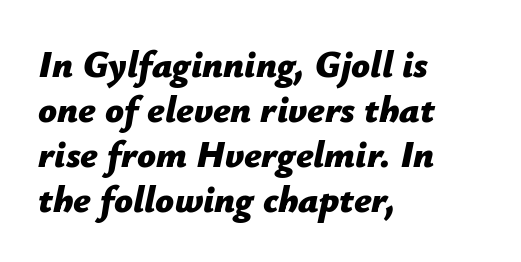
The image shows 37 px bold type, italic (leaning right); set left-aligned, line spacing 1.22x, normal letter spacing, not underlined; low stroke contrast and a medium x-height.
